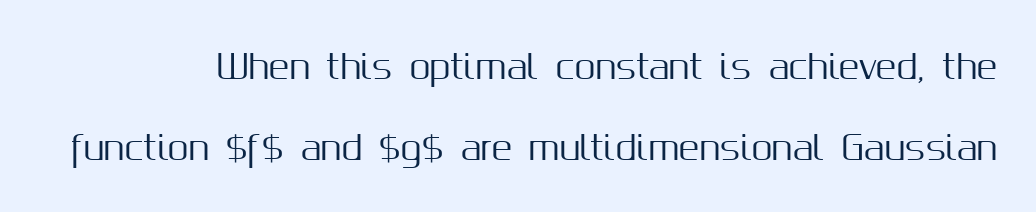
{"serif": "no", "italic": "no", "width": "normal", "stroke_contrast": "medium", "x_height": "medium", "monospaced": "no", "underline": "no", "line_spacing": "loose", "line_spacing_ratio": 2.39, "letter_spacing": "normal", "letter_spacing_em": 0.0, "glyph_px": 34}
